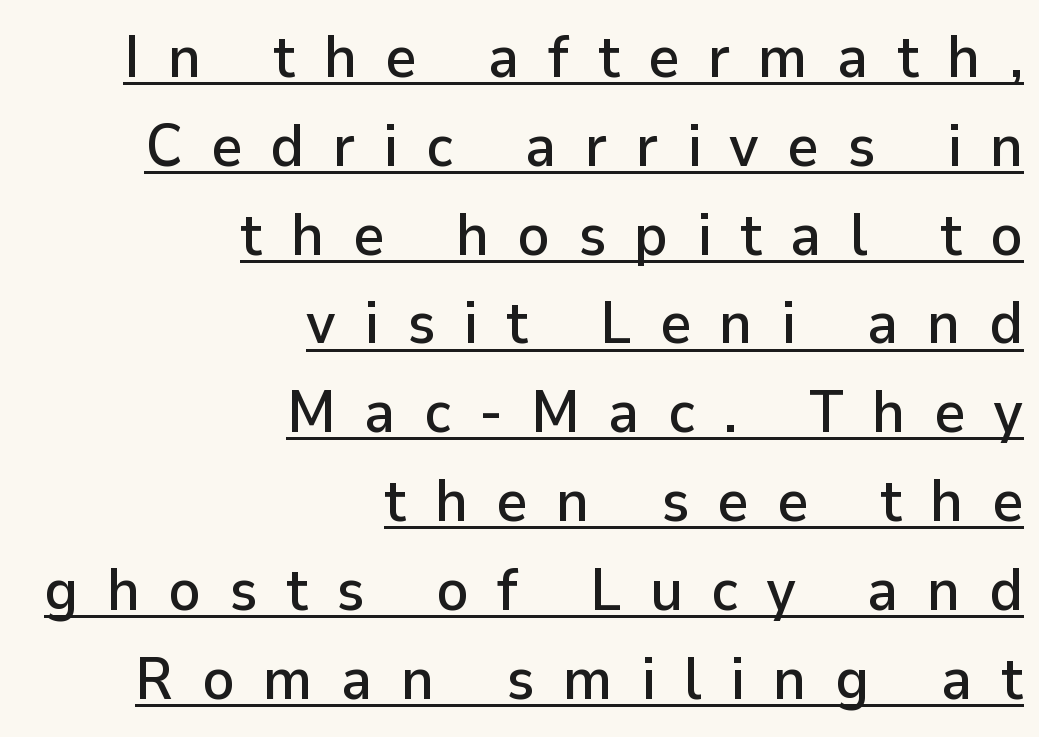
{"serif": "no", "italic": "no", "width": "normal", "stroke_contrast": "low", "x_height": "medium", "monospaced": "no", "underline": "yes", "align": "right", "line_spacing": "normal", "line_spacing_ratio": 1.48, "letter_spacing": "wide", "letter_spacing_em": 0.47, "glyph_px": 60}
